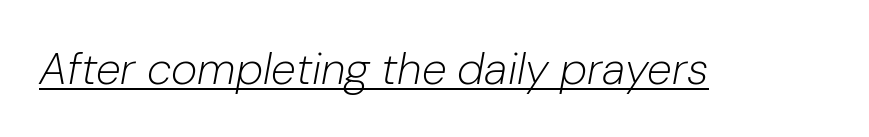
The image shows 45 px light type, italic (leaning right); set normal letter spacing, underlined; low stroke contrast and a medium x-height.
